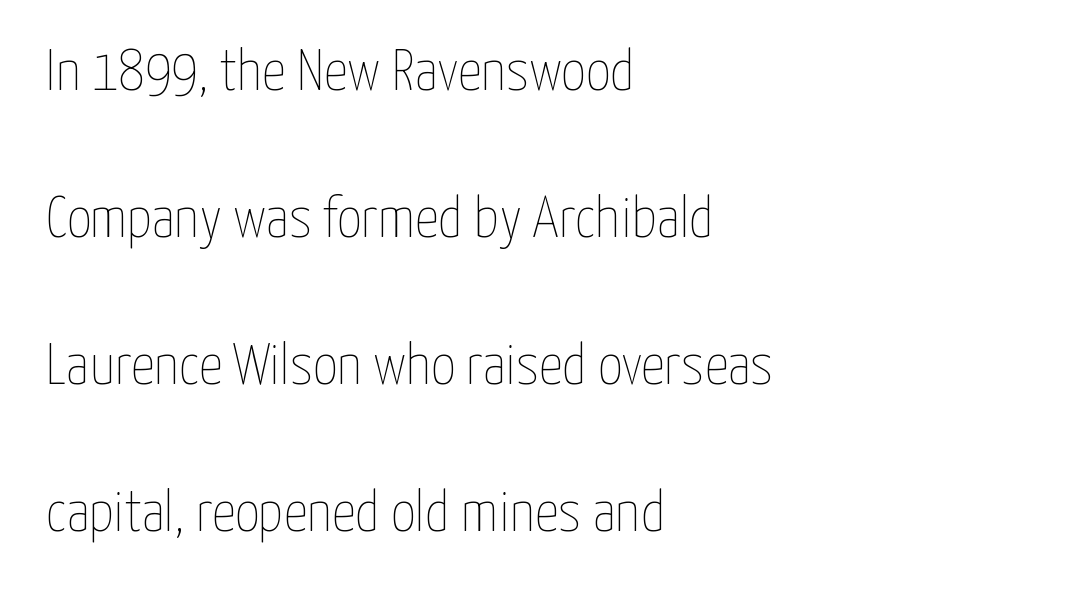
{"italic": "no", "bold": "no", "weight": "thin", "width": "condensed", "stroke_contrast": "low", "x_height": "medium", "monospaced": "no", "underline": "no", "align": "left", "line_spacing": "loose", "line_spacing_ratio": 2.49, "letter_spacing": "normal", "letter_spacing_em": 0.0, "glyph_px": 59}
